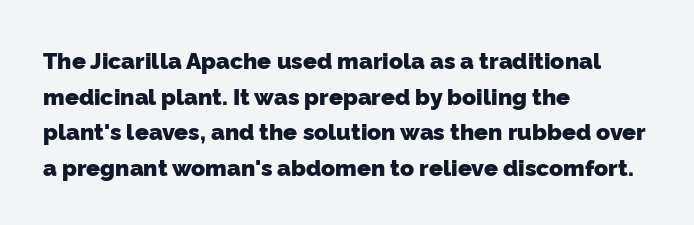
The image shows 23 px bold type; set left-aligned, normal line spacing (1.55x), normal letter spacing, not underlined.
